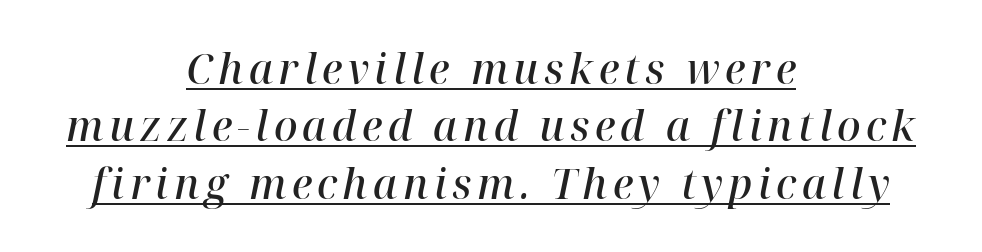
The image shows 41 px semibold serif type, italic (leaning right); set centered, normal line spacing (1.4x), underlined; high stroke contrast and a medium x-height.
